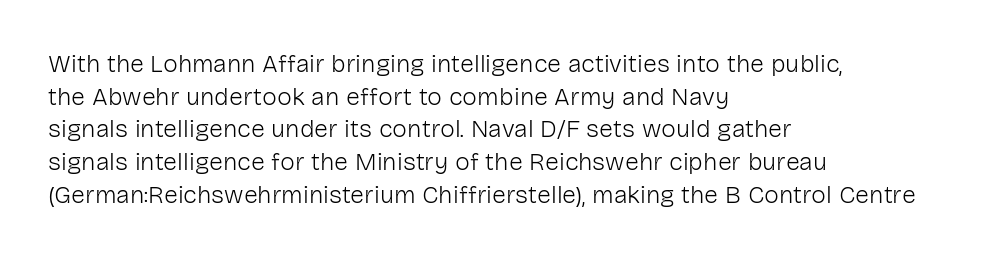
Q: Is the text bold? A: No.
Q: Is the text italic (slanted)? A: No, it is upright.
Q: Is the text underlined? A: No.
Q: How is the paragraph aligned? A: Left-aligned.
Q: Is the spacing between letters normal or unusually wide? A: Normal.
Q: Is the spacing between lines tight, normal or loose? A: Normal.
